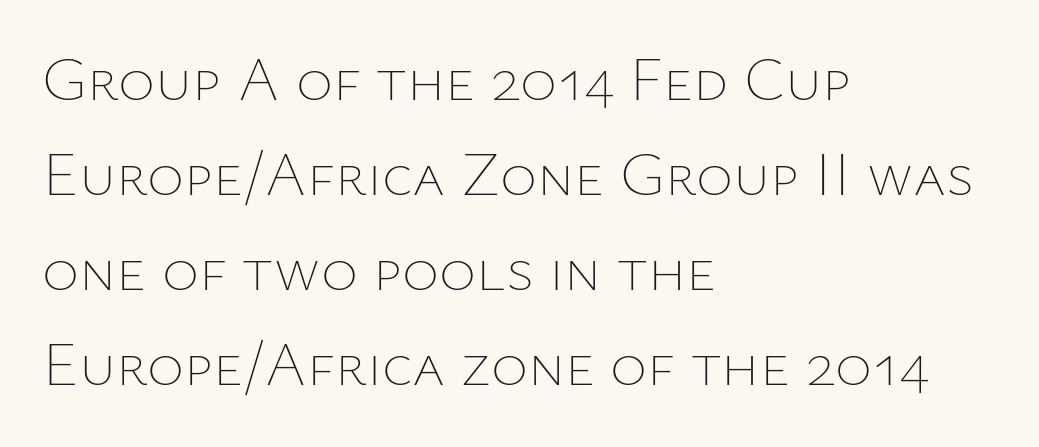
Check under the words: just untouched page. Left-aligned paragraph, ragged on the right. Here the glyphs are tracked normally, forming tight word shapes. Unlike italic type, these characters show no tilt at all.
